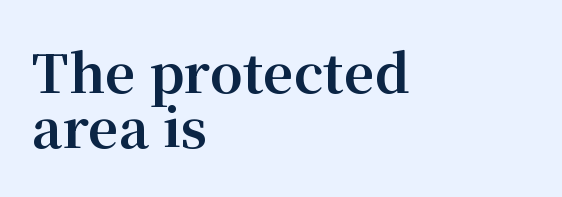
Words appear dense and cohesive because spacing is normal. Stroke terminals: seriffed. Casual observation: everything's shoved over to the left. You could barely slide anything between these rows. Check the space under the baseline: it is left empty.
